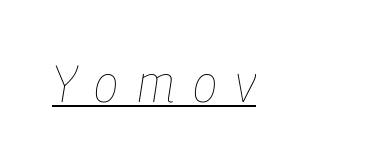
Q: Is the text bold? A: No.
Q: Is the text italic (slanted)? A: Yes, it leans right by about 9 degrees.
Q: Is the text underlined? A: Yes.
Q: How is the paragraph aligned? A: Left-aligned.
Q: Is the spacing between letters normal or unusually wide? A: Unusually wide.
Q: Width (condensed, normal, or wide)? A: Condensed.
Q: Stroke contrast? A: Low.
Q: x-height? A: Medium.
Q: Monospaced? A: No.
